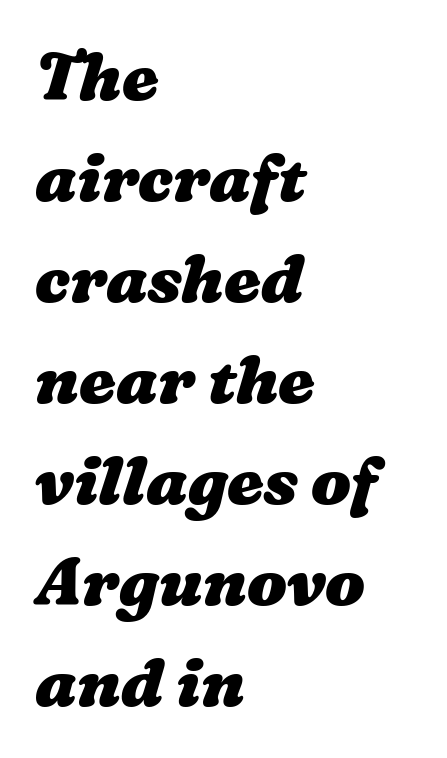
{"bold": "yes", "weight": "heavy", "width": "wide", "stroke_contrast": "medium", "x_height": "medium", "monospaced": "no", "underline": "no", "align": "left", "line_spacing": "normal", "line_spacing_ratio": 1.53, "letter_spacing": "normal", "letter_spacing_em": 0.0, "glyph_px": 66}
